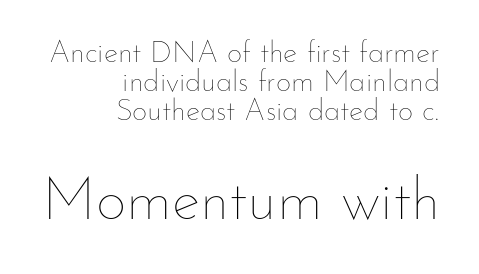
The image shows 60 px thin type, upright; set right-aligned, tight line spacing (0.97x), normal letter spacing, not underlined; the second (bottom) block is 2.0x larger; low stroke contrast and a small x-height.
